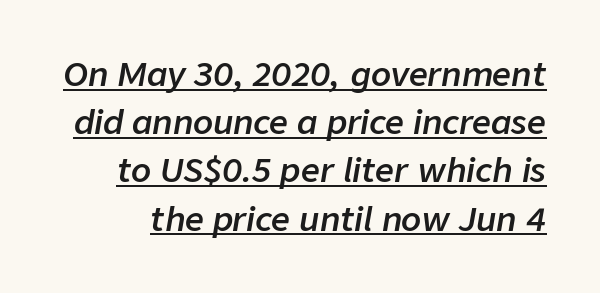
The image shows 33 px semibold type, italic (leaning right); set normal line spacing (1.46x), normal letter spacing, underlined; low stroke contrast and a medium x-height.
